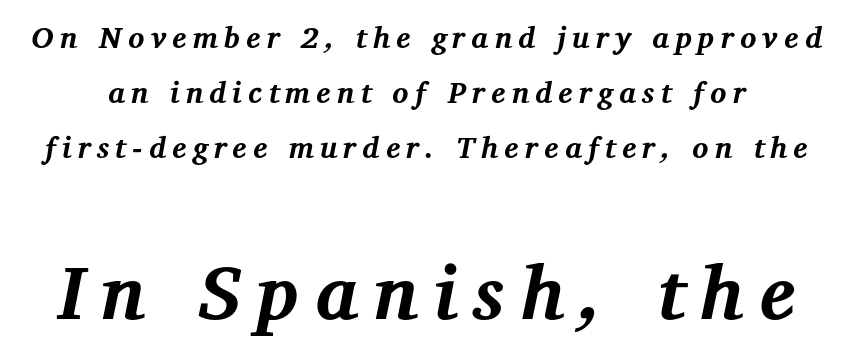
{"serif": "yes", "italic": "yes", "lean": "right", "slant_degrees": 12, "bold": "yes", "weight": "bold", "width": "normal", "stroke_contrast": "medium", "x_height": "medium", "monospaced": "no", "underline": "no", "line_spacing_ratio": 1.83, "letter_spacing": "wide", "letter_spacing_em": 0.21, "larger_block": "second", "size_ratio": 2.53, "glyph_px": 76}
